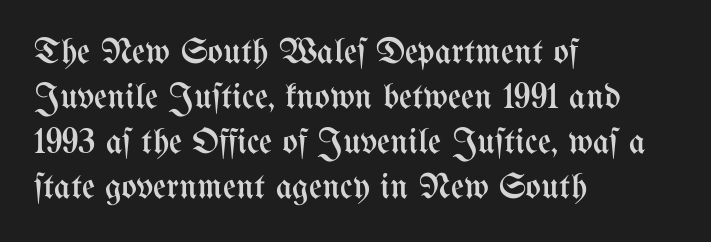
The image shows 36 px regular-weight, condensed type, upright; set left-aligned, normal line spacing (1.25x), normal letter spacing, not underlined; medium stroke contrast and a medium x-height.
